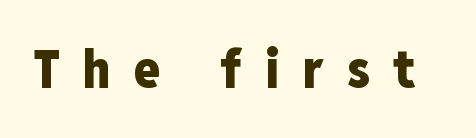
The image shows 53 px heavy, condensed sans-serif type, upright; set unusually wide letter spacing (+0.44 em), not underlined; low stroke contrast and a medium x-height.
